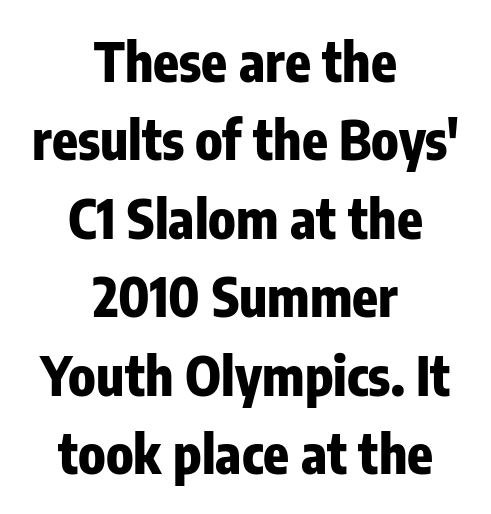
Q: Is the text bold? A: Yes.
Q: Is the text italic (slanted)? A: No, it is upright.
Q: Is the typeface a serif or a sans-serif typeface? A: Sans-serif.
Q: Is the text underlined? A: No.
Q: How is the paragraph aligned? A: Centered.
Q: Is the spacing between letters normal or unusually wide? A: Normal.
Q: Is the spacing between lines tight, normal or loose? A: Normal.
Q: Width (condensed, normal, or wide)? A: Condensed.
Q: Stroke contrast? A: Low.
Q: x-height? A: Medium.
Q: Monospaced? A: No.
